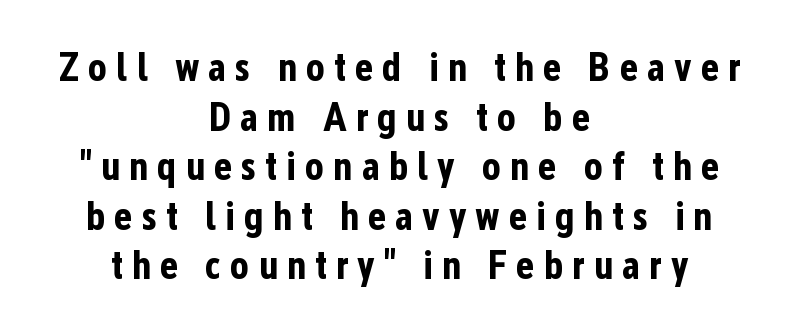
Q: Is the text bold? A: Yes.
Q: Is the text italic (slanted)? A: No, it is upright.
Q: Is the typeface a serif or a sans-serif typeface? A: Sans-serif.
Q: Is the text underlined? A: No.
Q: How is the paragraph aligned? A: Centered.
Q: Is the spacing between letters normal or unusually wide? A: Unusually wide.
Q: Width (condensed, normal, or wide)? A: Condensed.
Q: Stroke contrast? A: Low.
Q: x-height? A: Medium.
Q: Monospaced? A: No.
